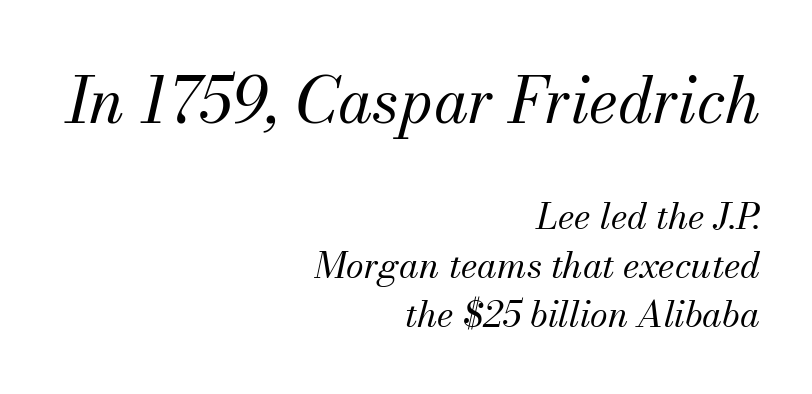
Q: Is the text bold? A: No.
Q: Is the text italic (slanted)? A: Yes, it leans right by about 13 degrees.
Q: Is the typeface a serif or a sans-serif typeface? A: Serif.
Q: Is the text underlined? A: No.
Q: How is the paragraph aligned? A: Right-aligned.
Q: Is the spacing between letters normal or unusually wide? A: Normal.
Q: Is the spacing between lines tight, normal or loose? A: Normal.
Q: Which block of text is set in a larger size, the first (top) or the second (bottom)? A: The first (top) one.
Q: Width (condensed, normal, or wide)? A: Normal.
Q: Stroke contrast? A: Medium.
Q: x-height? A: Small.
Q: Monospaced? A: No.
